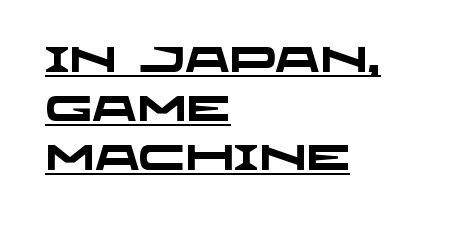
{"serif": "no", "bold": "yes", "weight": "heavy", "width": "wide", "stroke_contrast": "low", "x_height": "large", "monospaced": "no", "underline": "yes", "align": "left", "line_spacing": "normal", "line_spacing_ratio": 1.4, "letter_spacing": "normal", "letter_spacing_em": 0.0, "glyph_px": 35}
